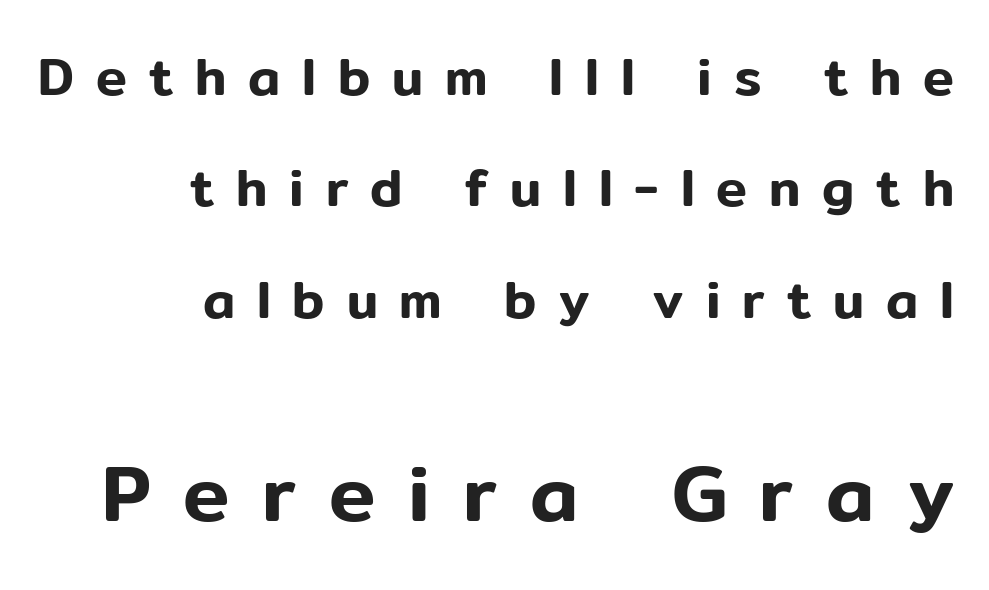
The emphasis by scale lands on block number two, below. The type sits square on the baseline with zero lean. The passage shown is not underscored anywhere. Line ends are locked; line starts wander. The typeface chosen for these lines omits serifs.
